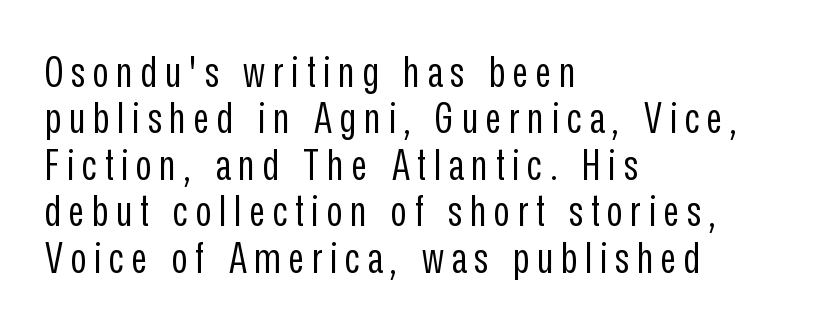
{"serif": "no", "italic": "no", "bold": "no", "weight": "regular", "width": "condensed", "stroke_contrast": "low", "x_height": "medium", "monospaced": "no", "underline": "no", "align": "left", "line_spacing": "tight", "line_spacing_ratio": 1.08, "glyph_px": 43}
